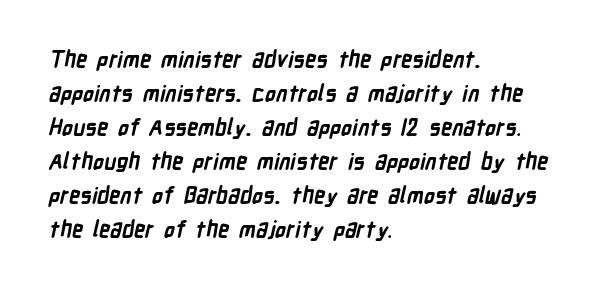
The image shows 22 px bold type; set left-aligned, normal line spacing (1.55x), normal letter spacing, not underlined.
